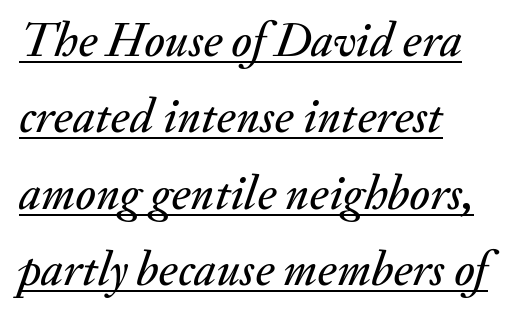
Q: Is the text italic (slanted)? A: Yes, it leans right by about 20 degrees.
Q: Is the text underlined? A: Yes.
Q: How is the paragraph aligned? A: Left-aligned.
Q: Is the spacing between letters normal or unusually wide? A: Normal.
Q: Is the spacing between lines tight, normal or loose? A: Normal.
Q: Width (condensed, normal, or wide)? A: Normal.
Q: Stroke contrast? A: Medium.
Q: x-height? A: Small.
Q: Monospaced? A: No.
